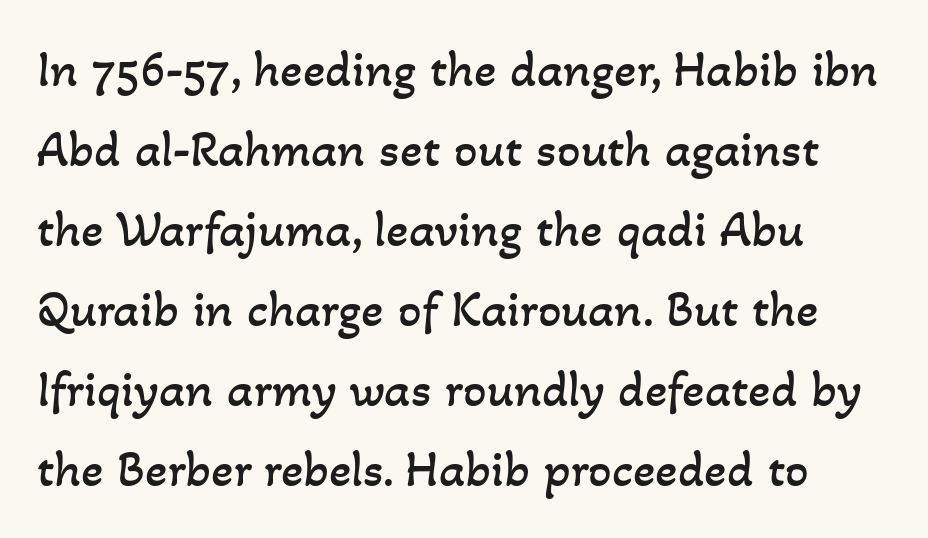
The image shows 52 px regular-weight type; set left-aligned, normal line spacing (1.54x), normal letter spacing, not underlined; low stroke contrast and a small x-height.
